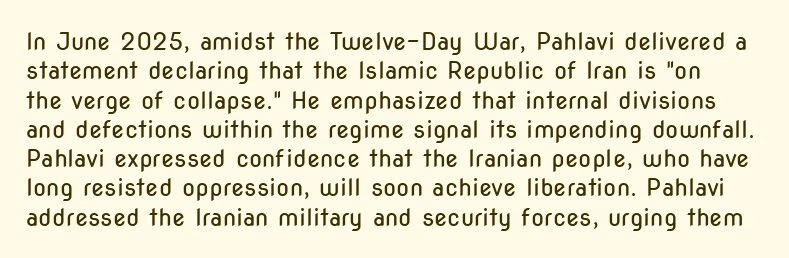
The image shows 24 px text type, upright; set line spacing 1.22x, normal letter spacing, not underlined.
